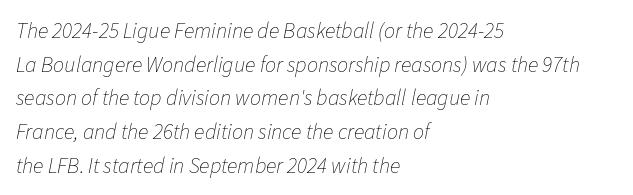
Q: Is the text bold? A: No.
Q: Is the text italic (slanted)? A: Yes, it leans right by about 11 degrees.
Q: Is the text underlined? A: No.
Q: How is the paragraph aligned? A: Left-aligned.
Q: Is the spacing between letters normal or unusually wide? A: Normal.
Q: Is the spacing between lines tight, normal or loose? A: Normal.
